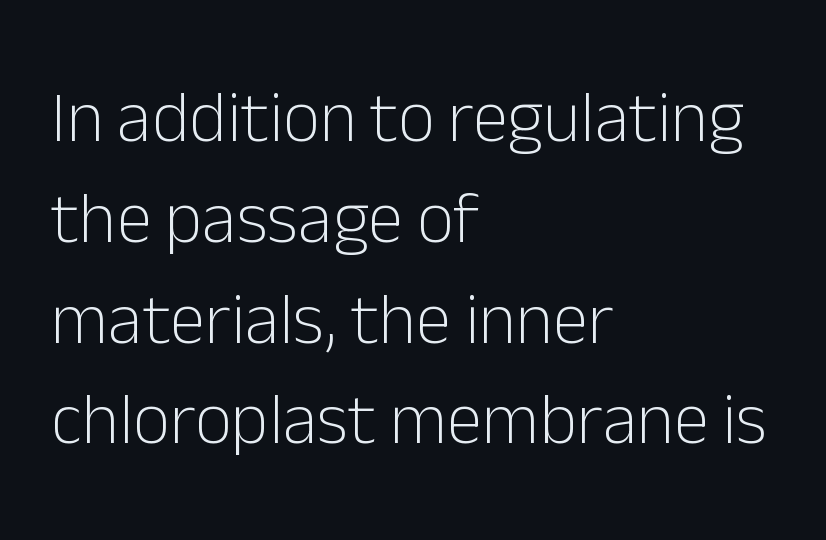
Q: Is the text bold? A: No.
Q: Is the text italic (slanted)? A: No, it is upright.
Q: Is the typeface a serif or a sans-serif typeface? A: Sans-serif.
Q: Is the text underlined? A: No.
Q: How is the paragraph aligned? A: Left-aligned.
Q: Is the spacing between letters normal or unusually wide? A: Normal.
Q: Is the spacing between lines tight, normal or loose? A: Normal.
Q: Width (condensed, normal, or wide)? A: Normal.
Q: Stroke contrast? A: Low.
Q: x-height? A: Medium.
Q: Monospaced? A: No.
